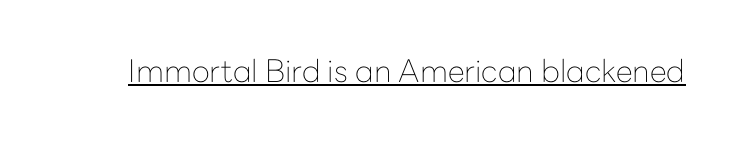
The image shows 31 px thin sans-serif type, upright; set normal letter spacing, underlined; low stroke contrast and a medium x-height.
